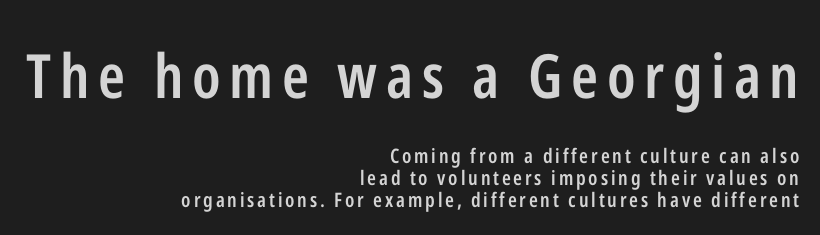
Q: Is the text bold? A: Semi-bold.
Q: Is the text italic (slanted)? A: No, it is upright.
Q: Is the typeface a serif or a sans-serif typeface? A: Sans-serif.
Q: Is the text underlined? A: No.
Q: How is the paragraph aligned? A: Right-aligned.
Q: Is the spacing between lines tight, normal or loose? A: Tight.
Q: Which block of text is set in a larger size, the first (top) or the second (bottom)? A: The first (top) one.
Q: Width (condensed, normal, or wide)? A: Condensed.
Q: Stroke contrast? A: Low.
Q: x-height? A: Medium.
Q: Monospaced? A: No.
